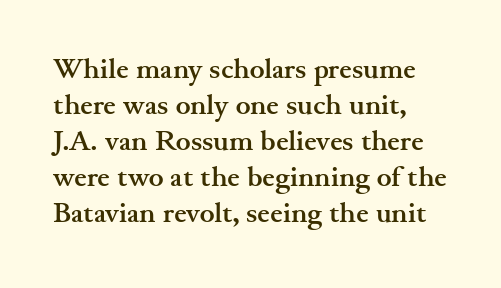
Short and long lines alike share a common starting point at left. Each letter keeps its own natural width here, so spacing adapts to shape. What's the leading like? Ordinary, nothing unusual. Tracking value appears to be zero — textbook default spacing. Style check: upright. Regarding serifs, this sample has them.
